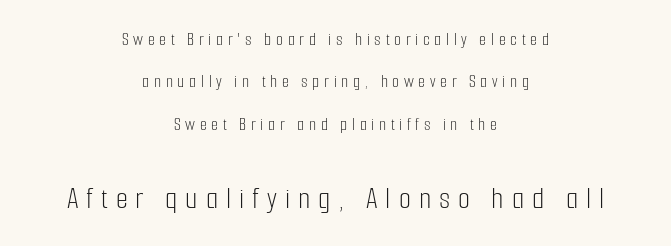
Q: Is the text bold? A: No.
Q: Is the text italic (slanted)? A: No, it is upright.
Q: Is the typeface a serif or a sans-serif typeface? A: Sans-serif.
Q: Is the text underlined? A: No.
Q: How is the paragraph aligned? A: Centered.
Q: Is the spacing between letters normal or unusually wide? A: Unusually wide.
Q: Is the spacing between lines tight, normal or loose? A: Loose.
Q: Which block of text is set in a larger size, the first (top) or the second (bottom)? A: The second (bottom) one.
Q: Width (condensed, normal, or wide)? A: Condensed.
Q: Stroke contrast? A: Low.
Q: x-height? A: Medium.
Q: Monospaced? A: No.
